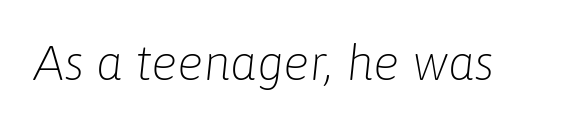
The image shows 49 px light type, italic (leaning right); set normal letter spacing, not underlined; low stroke contrast and a medium x-height.
